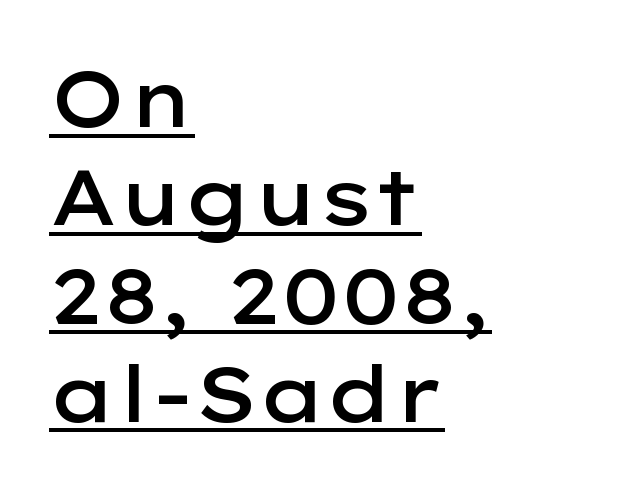
All the whitespace from short lines collects on the right. Caption: standard tracking, unaltered. If you drew a line through each stem, it would be perfectly vertical. Typographic density is moderately raised because the face is semibold.
